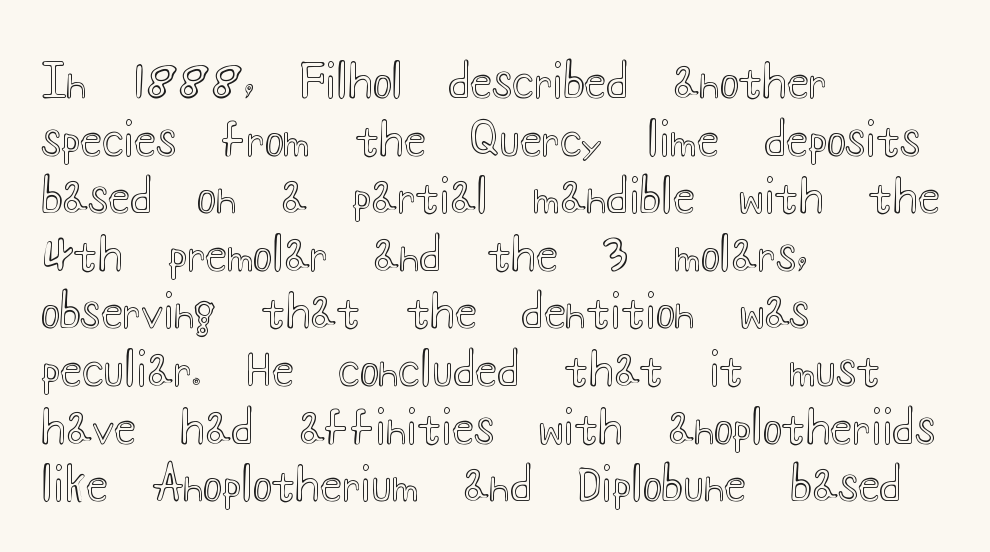
The image shows 45 px wide type, upright; set left-aligned, normal line spacing (1.28x), normal letter spacing, not underlined; a small x-height.
